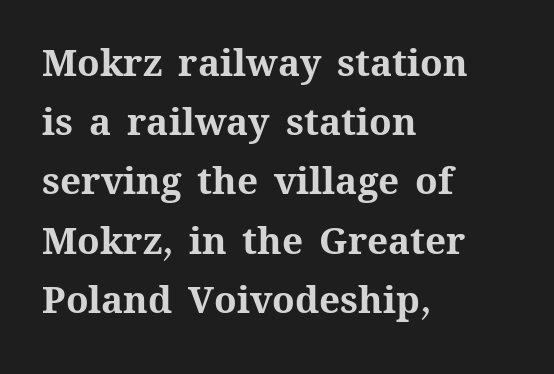
Leading matches the norm, producing a regular column. Where is the straight margin? On the left. Does extra space separate the letters? No, they use regular spacing. Strokes here are thick enough to call this a true bold.
